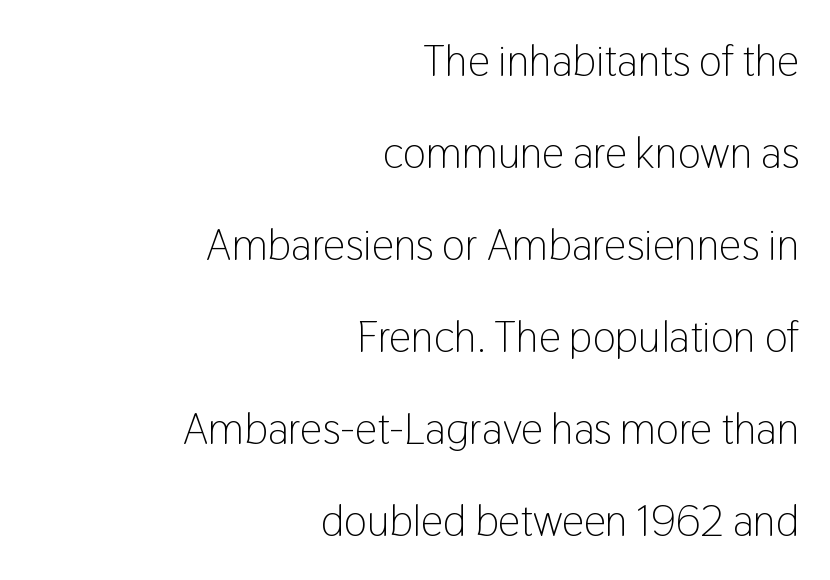
Q: Is the text bold? A: No.
Q: Is the text italic (slanted)? A: No, it is upright.
Q: Is the typeface a serif or a sans-serif typeface? A: Sans-serif.
Q: Is the text underlined? A: No.
Q: How is the paragraph aligned? A: Right-aligned.
Q: Is the spacing between letters normal or unusually wide? A: Normal.
Q: Is the spacing between lines tight, normal or loose? A: Loose.
Q: Width (condensed, normal, or wide)? A: Condensed.
Q: Stroke contrast? A: Low.
Q: x-height? A: Medium.
Q: Monospaced? A: No.
